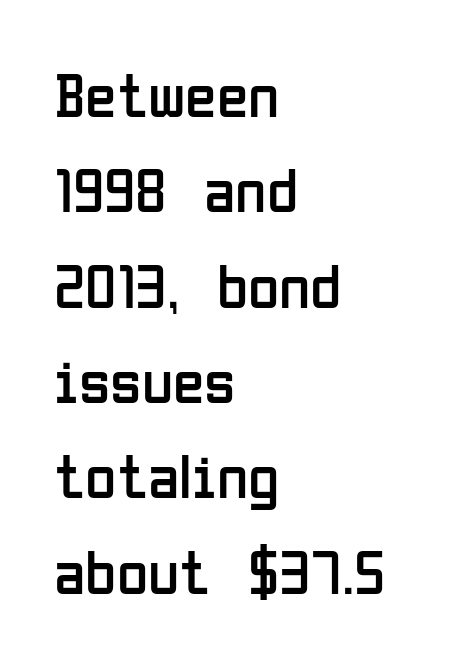
Q: Is the text bold? A: No.
Q: Is the text italic (slanted)? A: No, it is upright.
Q: Is the typeface a serif or a sans-serif typeface? A: Sans-serif.
Q: Is the text underlined? A: No.
Q: How is the paragraph aligned? A: Left-aligned.
Q: Is the spacing between letters normal or unusually wide? A: Normal.
Q: Is the spacing between lines tight, normal or loose? A: Normal.
Q: Width (condensed, normal, or wide)? A: Condensed.
Q: Stroke contrast? A: Low.
Q: x-height? A: Medium.
Q: Monospaced? A: No.
